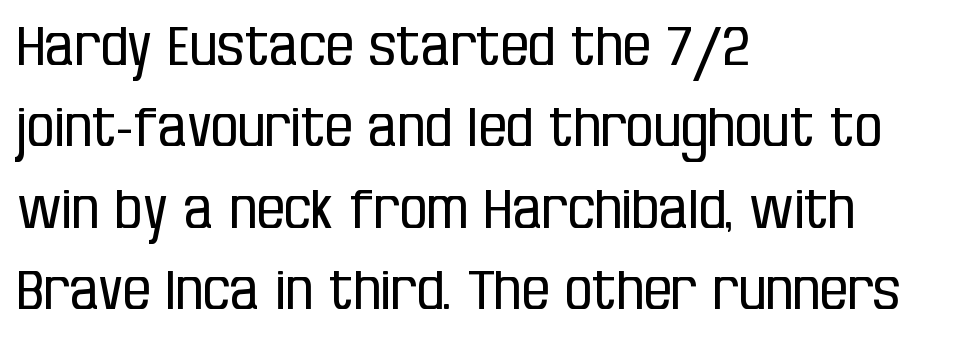
Character widths vary here, with narrow letters taking less room than wide ones. Regarding leading, the lines here are spaced in the standard way. The cut favours lightness, reaching ordinary text weight at its darkest. A sans-serif font was chosen for this passage. No extra tracking has been applied to these lines. The ragged edge is on the right, which tells us the setting is flush left.
